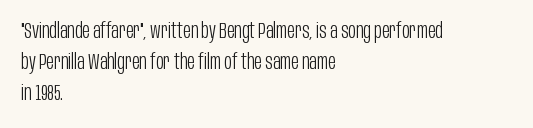
No chunkiness to these letters — they're not bold. The area under the type is left untouched. This rendering uses left alignment, leaving the right contour irregular. The font's upright variant was chosen for this text. Compared with typical body copy, the letter spacing here is the same.
